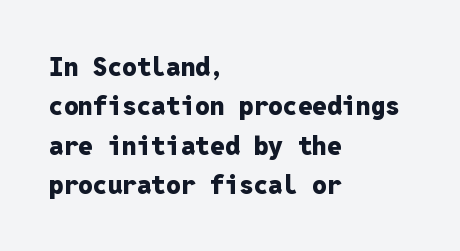
{"italic": "no", "bold": "yes", "underline": "no", "align": "left", "line_spacing": "normal", "line_spacing_ratio": 1.51, "letter_spacing": "normal", "letter_spacing_em": 0.0, "glyph_px": 26}
